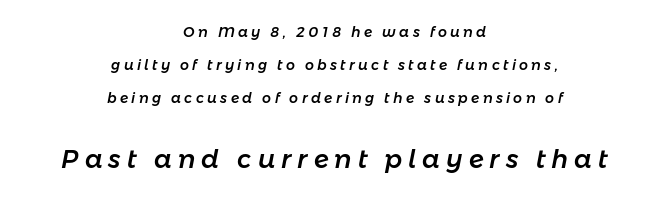
Q: Is the text italic (slanted)? A: Yes, it leans right by about 11 degrees.
Q: Is the text underlined? A: No.
Q: How is the paragraph aligned? A: Centered.
Q: Is the spacing between letters normal or unusually wide? A: Unusually wide.
Q: Is the spacing between lines tight, normal or loose? A: Loose.
Q: Which block of text is set in a larger size, the first (top) or the second (bottom)? A: The second (bottom) one.
